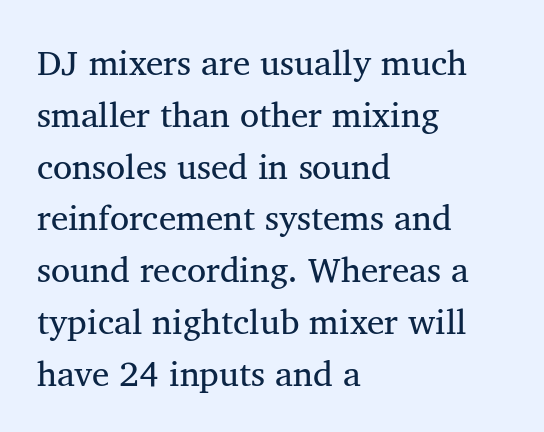
The image shows 35 px regular-weight serif type, upright; set left-aligned, normal line spacing (1.48x), normal letter spacing, not underlined; medium stroke contrast and a medium x-height.
